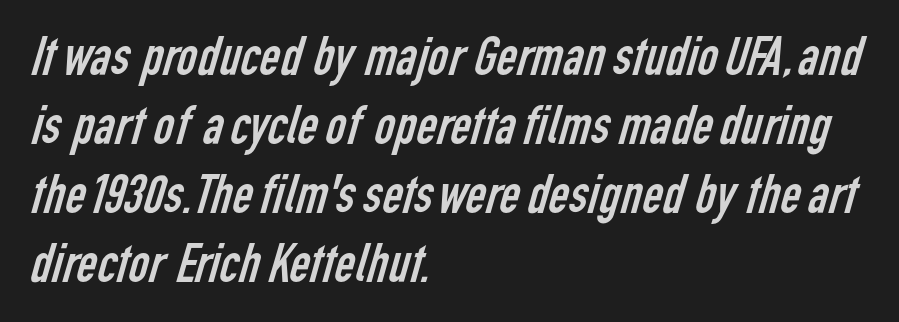
The typesetting does not lean heavy: it is not bold. The passage shown is not underscored anywhere. A typesetter would label this face a sans. The type is set solid horizontally, with unmodified tracking. The paragraph has a hard left edge and a soft right edge.
